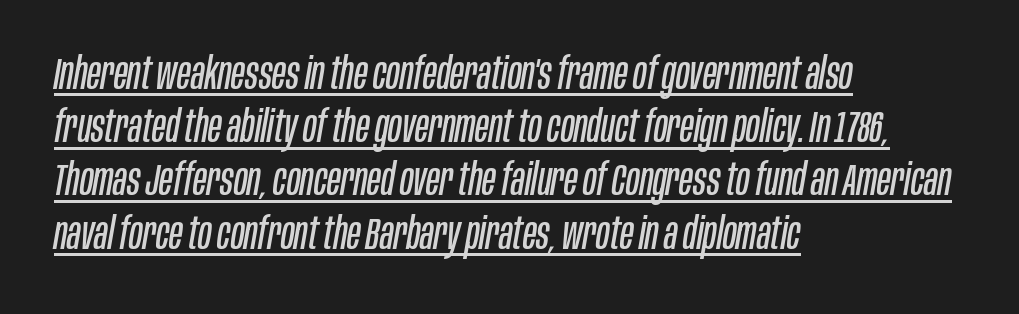
{"italic": "yes", "lean": "right", "slant_degrees": 10, "bold": "no", "weight": "regular", "width": "condensed", "stroke_contrast": "low", "x_height": "large", "monospaced": "no", "underline": "yes", "align": "left", "line_spacing_ratio": 1.21, "letter_spacing": "normal", "letter_spacing_em": 0.0, "glyph_px": 44}
